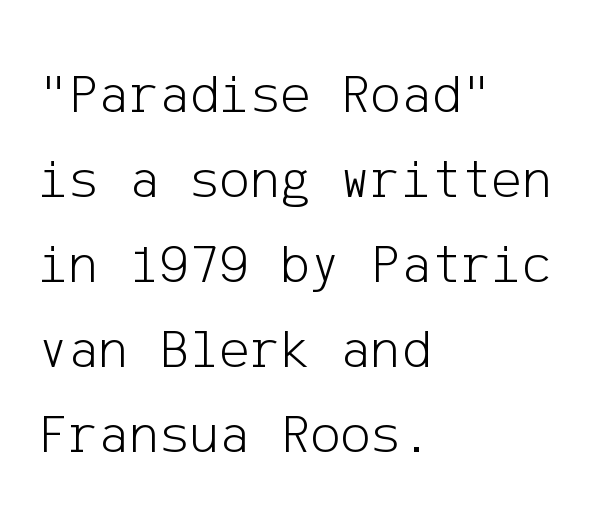
The image shows 57 px light sans-serif type, upright; set left-aligned, normal line spacing (1.49x), normal letter spacing, not underlined; low stroke contrast and a medium x-height.
